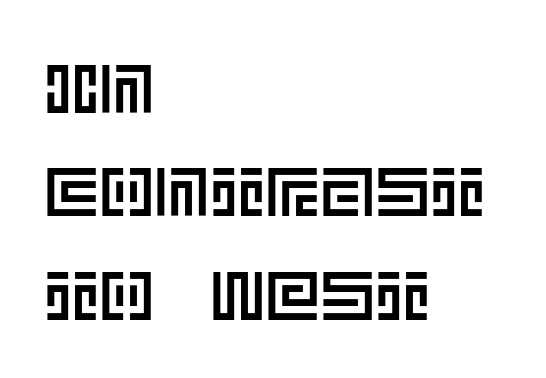
Q: Is the text italic (slanted)? A: No, it is upright.
Q: Is the text underlined? A: No.
Q: How is the paragraph aligned? A: Left-aligned.
Q: Is the spacing between letters normal or unusually wide? A: Normal.
Q: Is the spacing between lines tight, normal or loose? A: Normal.
Q: Width (condensed, normal, or wide)? A: Normal.
Q: x-height? A: Large.
